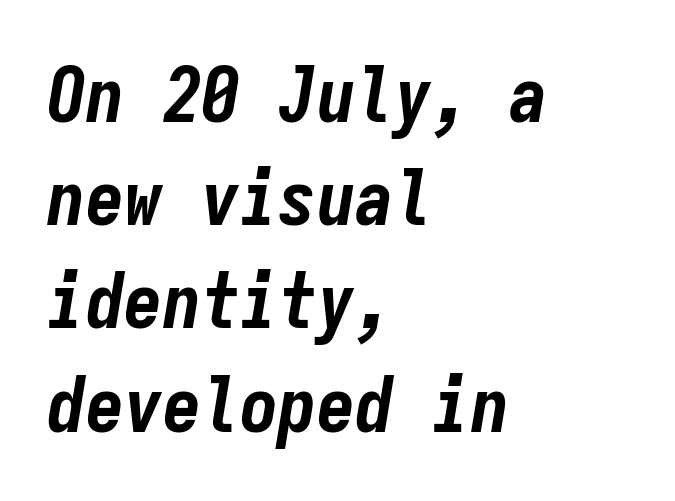
Q: Is the text bold? A: Yes.
Q: Is the text italic (slanted)? A: Yes, it leans right by about 9 degrees.
Q: Is the text underlined? A: No.
Q: How is the paragraph aligned? A: Left-aligned.
Q: Is the spacing between letters normal or unusually wide? A: Normal.
Q: Is the spacing between lines tight, normal or loose? A: Normal.
Q: Width (condensed, normal, or wide)? A: Condensed.
Q: Stroke contrast? A: Low.
Q: x-height? A: Medium.
Q: Monospaced? A: Yes.
